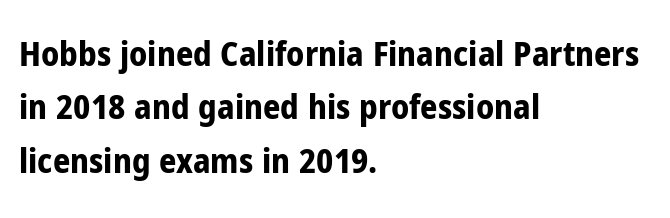
{"serif": "no", "italic": "no", "bold": "yes", "weight": "bold", "width": "condensed", "stroke_contrast": "low", "x_height": "medium", "monospaced": "no", "underline": "no", "align": "left", "line_spacing": "normal", "line_spacing_ratio": 1.57, "letter_spacing": "normal", "letter_spacing_em": 0.0, "glyph_px": 34}
